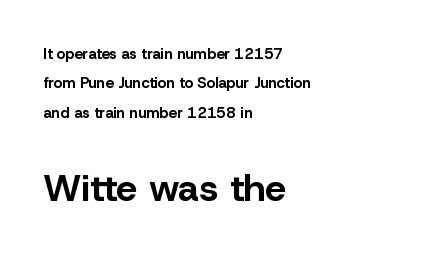
{"serif": "no", "italic": "no", "bold": "yes", "weight": "bold", "width": "normal", "stroke_contrast": "low", "x_height": "medium", "monospaced": "no", "underline": "no", "align": "left", "line_spacing": "loose", "line_spacing_ratio": 1.96, "letter_spacing": "normal", "letter_spacing_em": 0.0, "larger_block": "second", "size_ratio": 2.53, "glyph_px": 38}
